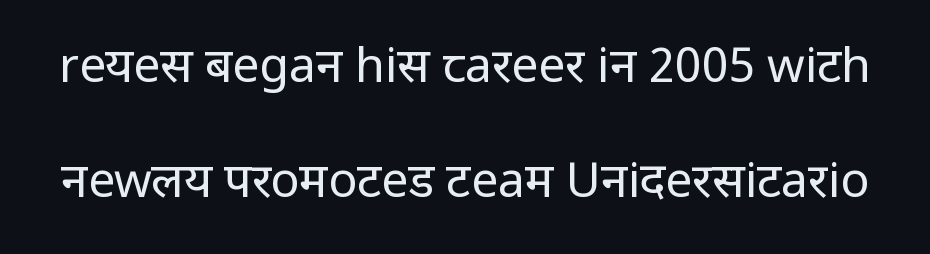
{"serif": "no", "italic": "no", "bold": "no", "weight": "regular", "width": "condensed", "stroke_contrast": "low", "underline": "no", "line_spacing": "loose", "line_spacing_ratio": 2.39, "letter_spacing": "normal", "letter_spacing_em": 0.0, "glyph_px": 48}
